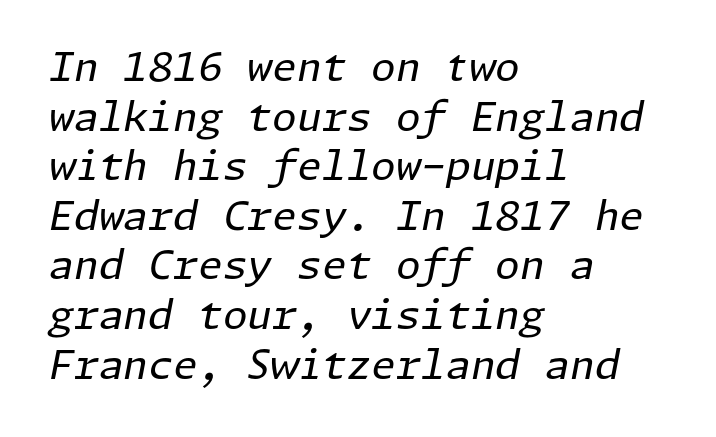
Q: Is the text bold? A: No.
Q: Is the text italic (slanted)? A: Yes, it leans right by about 11 degrees.
Q: Is the text underlined? A: No.
Q: How is the paragraph aligned? A: Left-aligned.
Q: Is the spacing between letters normal or unusually wide? A: Normal.
Q: Width (condensed, normal, or wide)? A: Normal.
Q: Stroke contrast? A: Low.
Q: x-height? A: Medium.
